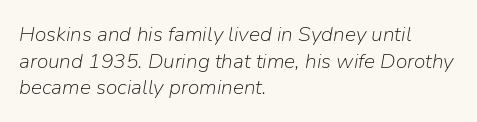
The image shows 21 px text type, italic (leaning right); set left-aligned, normal line spacing (1.27x), normal letter spacing, not underlined.
